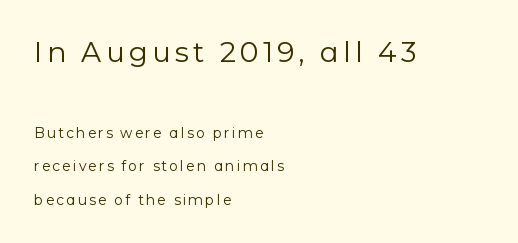
The image shows 28 px regular-weight sans-serif type, upright; set left-aligned, loose line spacing (2.4x), not underlined; the first (top) block is 2.0x larger; low stroke contrast and a medium x-height.
